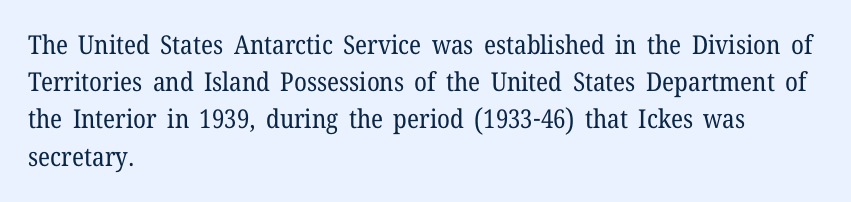
{"italic": "no", "bold": "no", "underline": "no", "align": "left", "line_spacing": "normal", "line_spacing_ratio": 1.43, "letter_spacing": "normal", "letter_spacing_em": 0.0, "glyph_px": 26}
